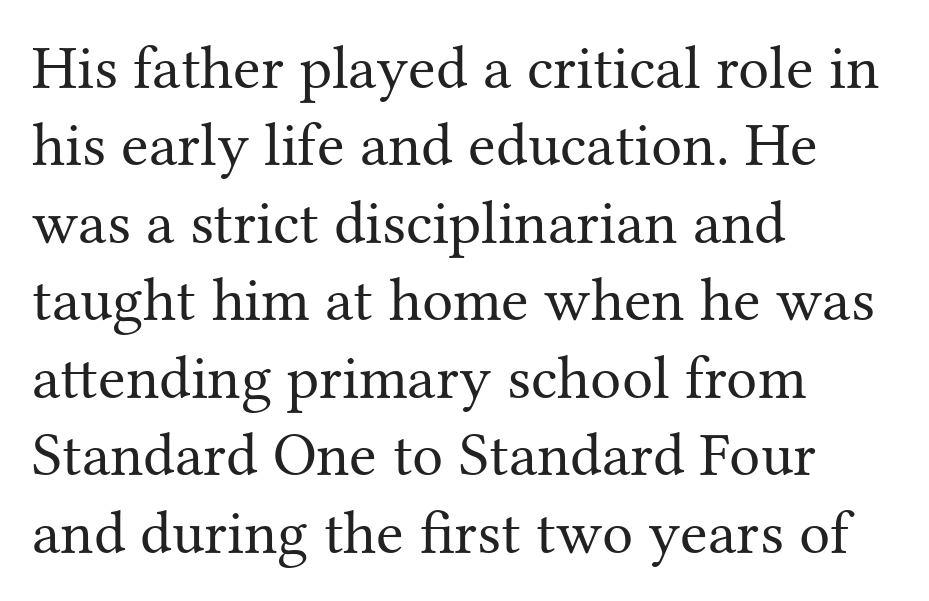
The image shows 62 px regular-weight serif type, upright; set left-aligned, normal line spacing (1.25x), normal letter spacing, not underlined; medium stroke contrast and a medium x-height.
